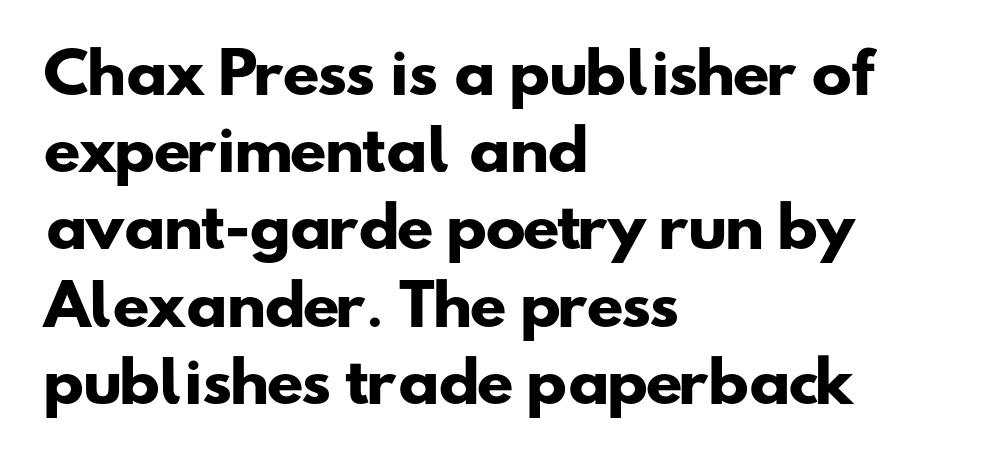
The strip under each line holds only bare page. Letter spacing: default. This sample has the flowing, uneven cadence of proportional lettering. Heavy, bold letterforms. The type family on display is of the sans-serif kind.
